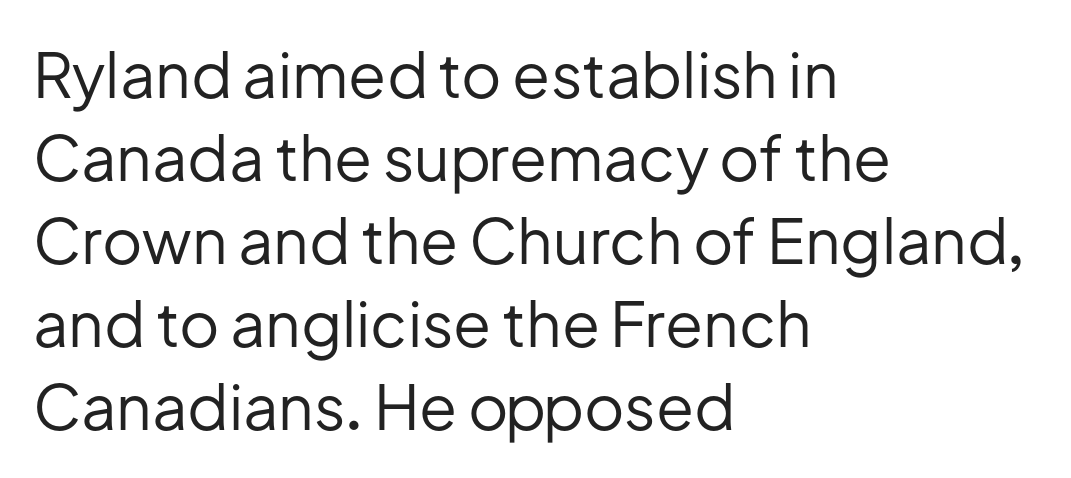
{"serif": "no", "italic": "no", "bold": "no", "weight": "regular", "width": "normal", "stroke_contrast": "low", "x_height": "medium", "monospaced": "no", "underline": "no", "align": "left", "line_spacing": "normal", "line_spacing_ratio": 1.34, "letter_spacing": "normal", "letter_spacing_em": 0.0, "glyph_px": 62}
